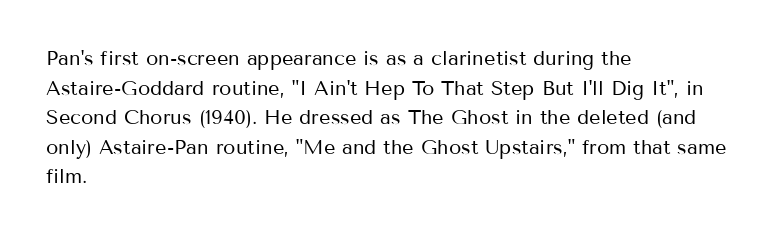
Compared with a typical body face, this is equally light or lighter still. The line texture is even and compact thanks to regular tracking. The space directly below the letters is spotless. Nope, not italic — everything's standing straight.
